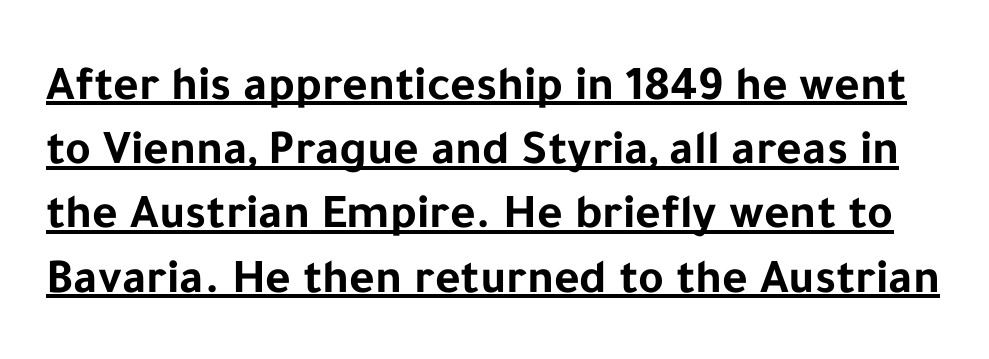
{"serif": "no", "italic": "no", "bold": "yes", "weight": "bold", "width": "normal", "stroke_contrast": "low", "x_height": "medium", "monospaced": "no", "underline": "yes", "line_spacing": "normal", "line_spacing_ratio": 1.31, "letter_spacing": "normal", "letter_spacing_em": 0.0, "glyph_px": 49}
